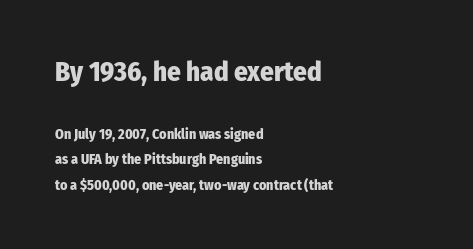
The image shows 27 px bold type, upright; set left-aligned, line spacing 1.8x, normal letter spacing, not underlined; the first (top) block is 1.93x larger.
